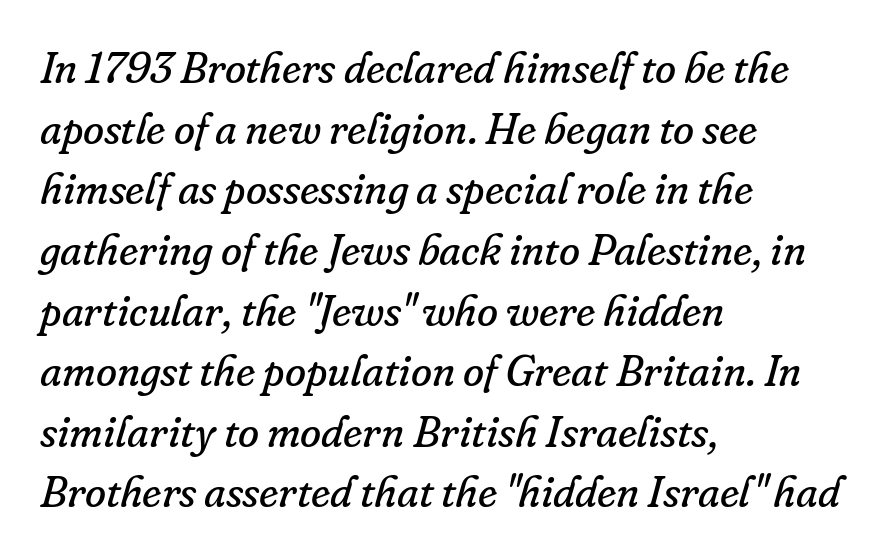
Q: Is the text bold? A: No.
Q: Is the text italic (slanted)? A: Yes, it leans right by about 16 degrees.
Q: Is the typeface a serif or a sans-serif typeface? A: Serif.
Q: Is the text underlined? A: No.
Q: How is the paragraph aligned? A: Left-aligned.
Q: Is the spacing between letters normal or unusually wide? A: Normal.
Q: Is the spacing between lines tight, normal or loose? A: Normal.
Q: Width (condensed, normal, or wide)? A: Normal.
Q: Stroke contrast? A: Low.
Q: x-height? A: Small.
Q: Monospaced? A: No.
